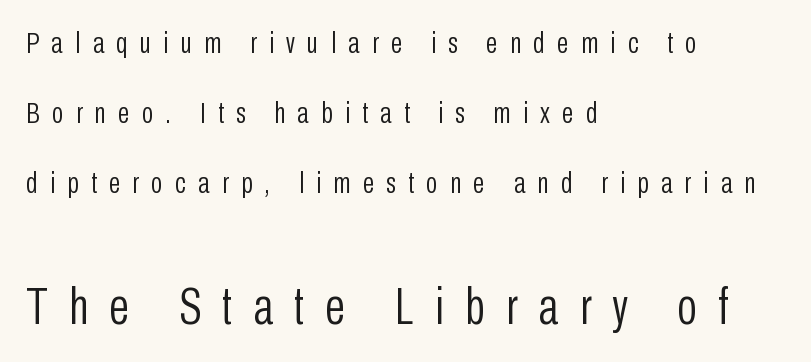
{"serif": "no", "italic": "no", "bold": "no", "weight": "light", "width": "condensed", "stroke_contrast": "low", "x_height": "medium", "monospaced": "no", "underline": "no", "align": "left", "line_spacing": "loose", "line_spacing_ratio": 2.34, "letter_spacing": "wide", "letter_spacing_em": 0.41, "larger_block": "second", "size_ratio": 1.73, "glyph_px": 52}
